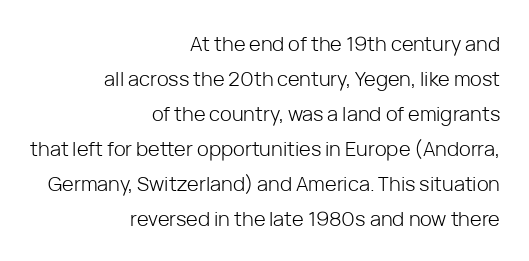
{"italic": "no", "bold": "no", "underline": "no", "align": "right", "line_spacing_ratio": 1.75, "letter_spacing": "normal", "letter_spacing_em": 0.0, "glyph_px": 20}
